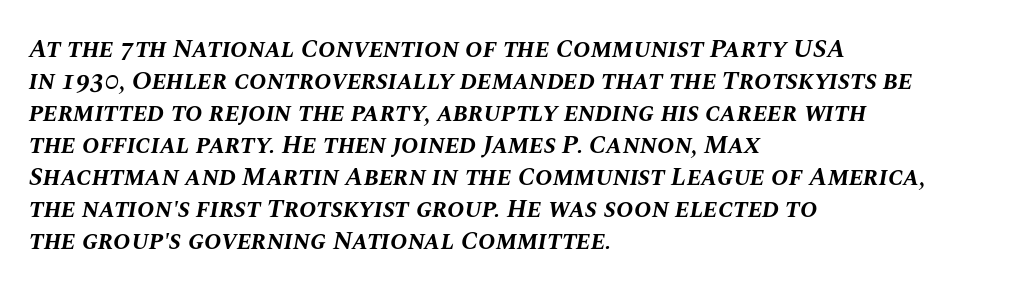
Nobody touched the tracking dial on this one. The typesetter chose a ragged-right arrangement here. In terms of posture, this sample is oblique. The area under the type is left untouched.
